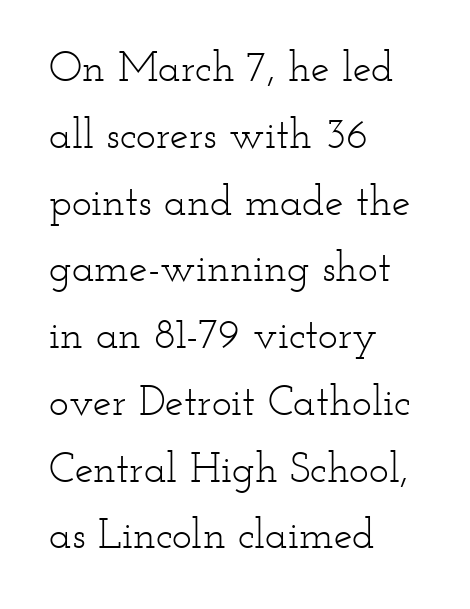
Horizontal bands of white between lines are of average thickness. What stands out about the letter spacing? Nothing — it is the standard amount. Think of a printed novel: that variable character pitch is what you see here. The ragged edge is on the right, which tells us the setting is flush left. In terms of letterform style, serifs are clearly present.
